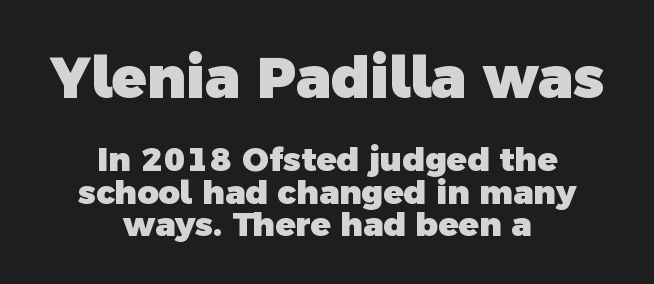
Anything drawn beneath the words? Only blank space. Each letter keeps its own natural width here, so spacing adapts to shape. The glyphs in this specimen are sans serif. Honestly, the rows look squashed on top of each other. Type size steps down from the first block to the second. If you folded the block vertically in half, each line would mirror itself in length.
